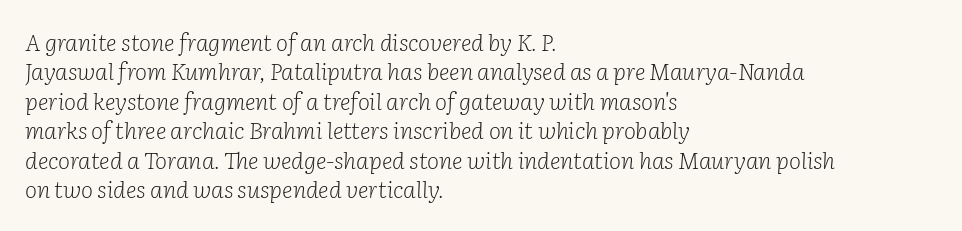
{"italic": "yes", "lean": "right", "slant_degrees": 2, "bold": "no", "underline": "no", "align": "left", "line_spacing": "normal", "line_spacing_ratio": 1.28, "letter_spacing": "normal", "letter_spacing_em": 0.0, "glyph_px": 23}
